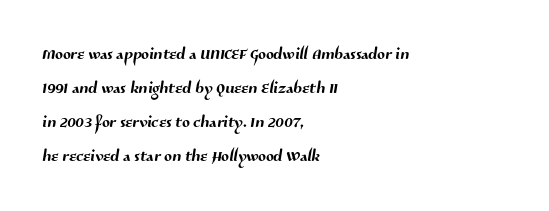
Q: Is the text underlined? A: No.
Q: How is the paragraph aligned? A: Left-aligned.
Q: Is the spacing between letters normal or unusually wide? A: Normal.
Q: Is the spacing between lines tight, normal or loose? A: Normal.
